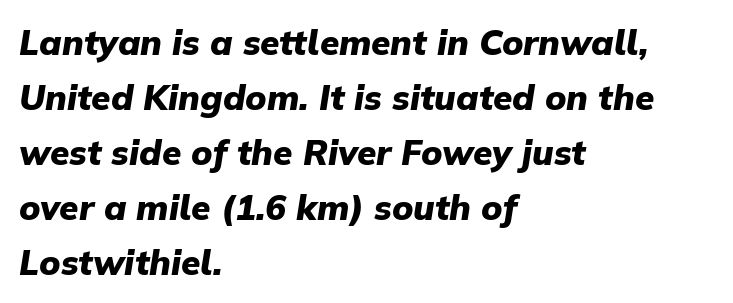
Compared with typical paragraphs, the rows here are spaced about the same. Type without underlining. The characters look thick and weighty, a clear bold. The letters advance in unequal steps, a hallmark of proportional type. Italic? Definitely — the glyphs are oblique. Default kerning and tracking; the words read as compact shapes.
